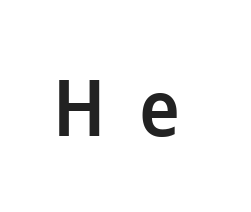
The image shows 77 px semibold sans-serif type, upright; set unusually wide letter spacing (+0.44 em), not underlined; low stroke contrast and a medium x-height.
